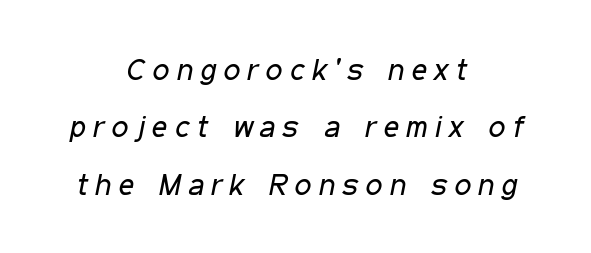
Q: Is the text bold? A: No.
Q: Is the text italic (slanted)? A: Yes, it leans right by about 11 degrees.
Q: Is the text underlined? A: No.
Q: How is the paragraph aligned? A: Centered.
Q: Is the spacing between letters normal or unusually wide? A: Unusually wide.
Q: Is the spacing between lines tight, normal or loose? A: Loose.
Q: Width (condensed, normal, or wide)? A: Condensed.
Q: Stroke contrast? A: Low.
Q: x-height? A: Medium.
Q: Monospaced? A: No.
